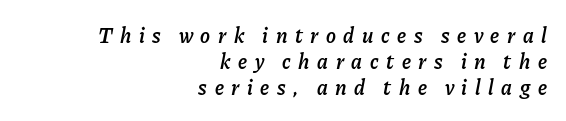
{"italic": "yes", "lean": "right", "slant_degrees": 11, "bold": "semi", "underline": "no", "align": "right", "line_spacing_ratio": 1.23, "letter_spacing": "wide", "letter_spacing_em": 0.36, "glyph_px": 21}
